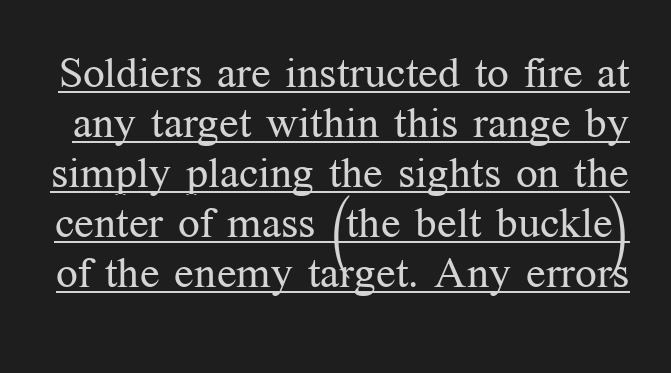
Has an underline been added? It has. Caption: face not bold, strokes unweighted. A typesetter would label this face a serif. Proportional: the letters do not fall into vertical columns. Posture: vertical. Compared with typical body copy, the letter spacing here is the same.
